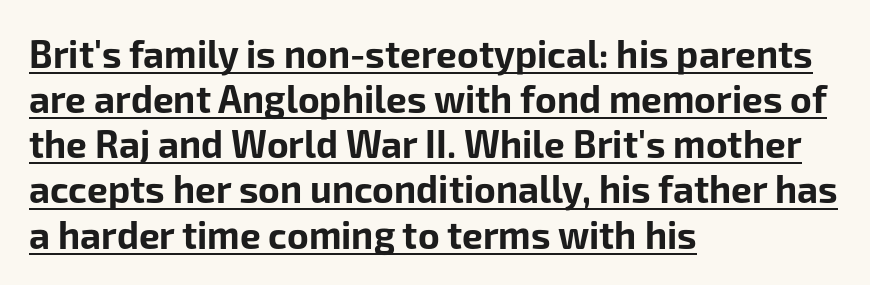
{"serif": "no", "italic": "no", "bold": "yes", "weight": "bold", "width": "normal", "stroke_contrast": "low", "x_height": "medium", "monospaced": "no", "underline": "yes", "align": "left", "line_spacing_ratio": 1.22, "letter_spacing": "normal", "letter_spacing_em": 0.0, "glyph_px": 37}
